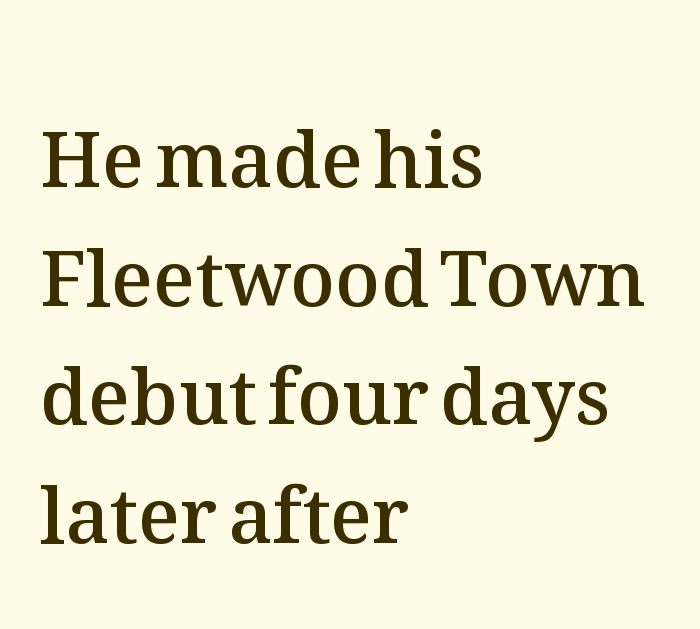
{"italic": "no", "bold": "semi", "weight": "semibold", "width": "normal", "stroke_contrast": "medium", "x_height": "medium", "monospaced": "no", "underline": "no", "align": "left", "line_spacing": "normal", "line_spacing_ratio": 1.54, "letter_spacing": "normal", "letter_spacing_em": 0.0, "glyph_px": 77}
